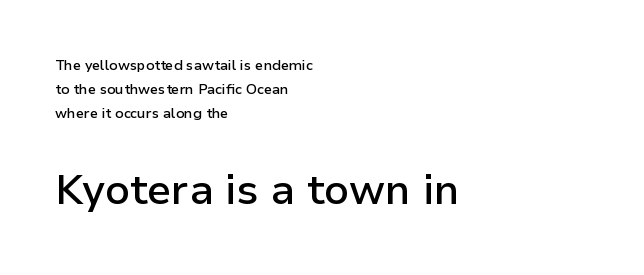
Q: Is the text bold? A: Semi-bold.
Q: Is the text italic (slanted)? A: No, it is upright.
Q: Is the typeface a serif or a sans-serif typeface? A: Sans-serif.
Q: Is the text underlined? A: No.
Q: How is the paragraph aligned? A: Left-aligned.
Q: Is the spacing between letters normal or unusually wide? A: Normal.
Q: Which block of text is set in a larger size, the first (top) or the second (bottom)? A: The second (bottom) one.
Q: Width (condensed, normal, or wide)? A: Normal.
Q: Stroke contrast? A: Low.
Q: x-height? A: Medium.
Q: Monospaced? A: No.
